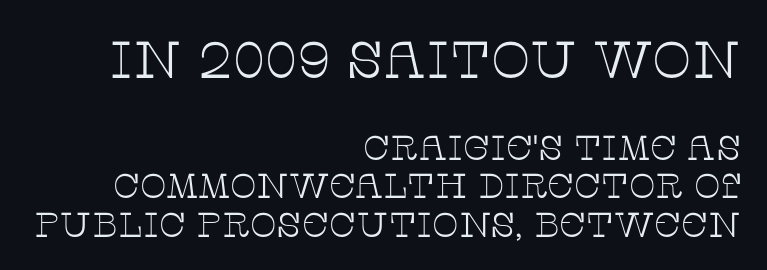
Rendered with straight, roman letterforms. One glance says dense: line gaps are narrower than usual. Just letters on the line, the space beneath them empty. Looks like regular typesetting: each glyph gets only the width it needs. This is serif lettering, the kind often seen in printed books.
